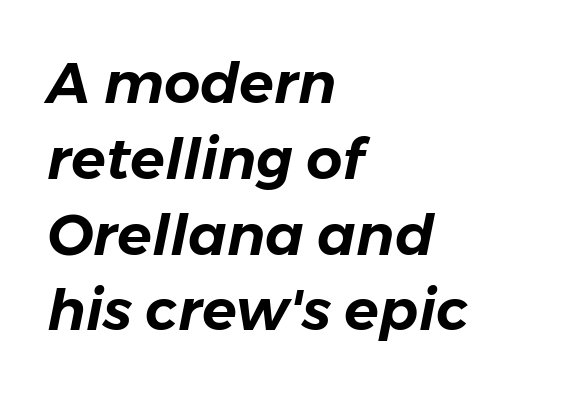
If you measured baseline to baseline, you'd find a middling distance. This sample has the flowing, uneven cadence of proportional lettering. Beneath every word, the page is bare. There is no visible air inserted between adjacent glyphs. Line starts are locked; line ends wander. Every character sits at an angle, as italics do.
